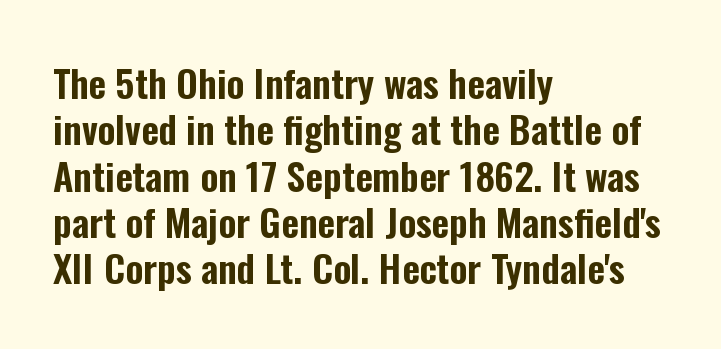
{"serif": "no", "italic": "no", "width": "condensed", "stroke_contrast": "low", "x_height": "medium", "monospaced": "no", "underline": "no", "align": "left", "line_spacing_ratio": 1.22, "letter_spacing": "normal", "letter_spacing_em": 0.0, "glyph_px": 38}
